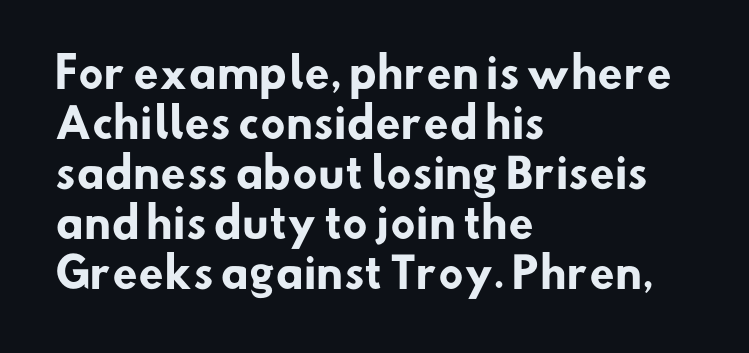
These words are printed bold, with thick strokes throughout. Nobody drew a line under any word here. Compared with a centered layout, this one pins lines to the left instead. Note the varied advance widths — an 'i' is clearly narrower than an 'm'.
